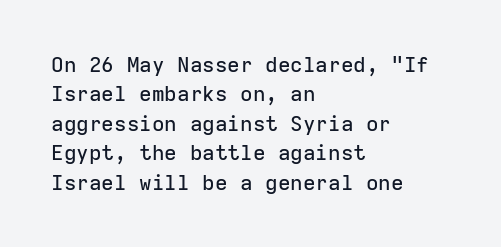
{"italic": "no", "underline": "no", "align": "left", "line_spacing": "normal", "line_spacing_ratio": 1.4, "letter_spacing": "normal", "letter_spacing_em": 0.0, "glyph_px": 21}
